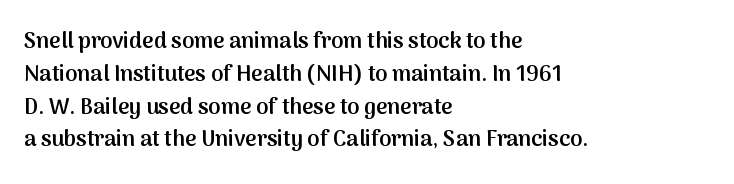
The image shows 22 px text type, upright; set left-aligned, normal line spacing (1.49x), normal letter spacing, not underlined.
